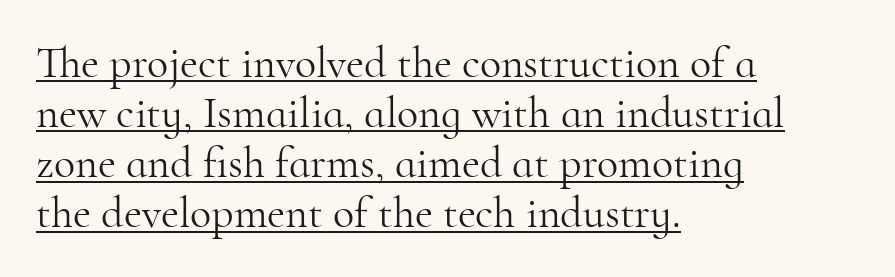
The image shows 44 px light serif type, upright; set left-aligned, tight line spacing (1.14x), normal letter spacing, underlined; high stroke contrast and a small x-height.
